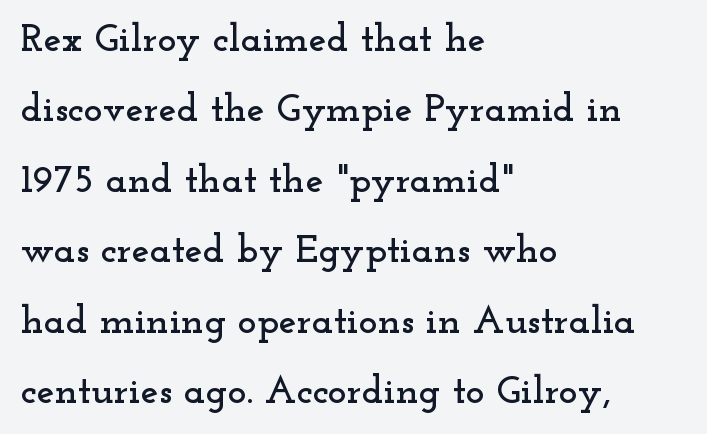
The image shows 40 px wide serif type, upright; set left-aligned, line spacing 1.76x, normal letter spacing, not underlined; low stroke contrast and a small x-height.
